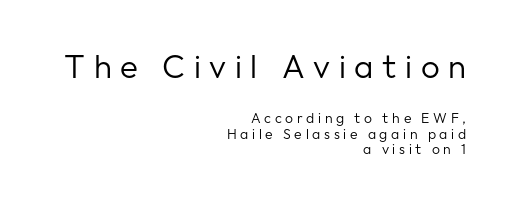
The image shows 33 px regular-weight sans-serif type, upright; set right-aligned, tight line spacing (1.13x), unusually wide letter spacing (+0.26 em), not underlined; the first (top) block is 2.36x larger; low stroke contrast and a medium x-height.
